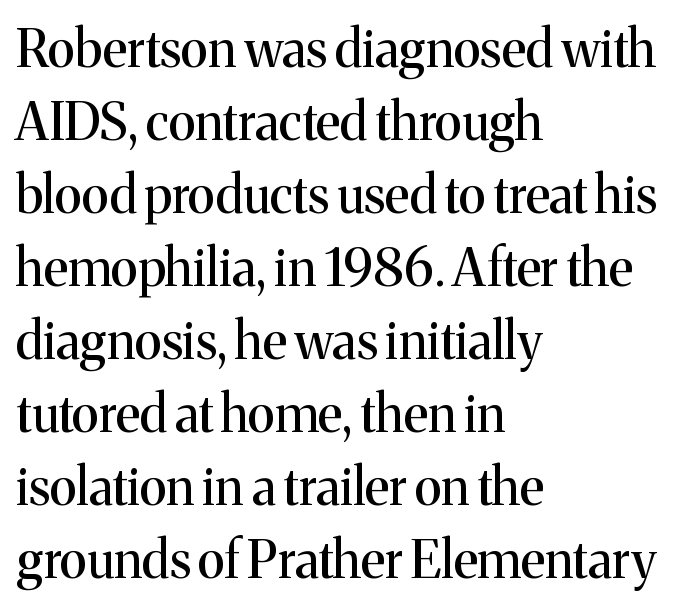
Has an underline been added? It has not. Teacher's note: observe the even left margin — that is flush-left alignment. The text was rendered using a seriffed face with decorative stroke endings. The letterforms sit shoulder to shoulder at normal distance. Baseline-to-baseline distance is the conventional proportion of letter height. The rendering uses natural spacing where letterforms have individual widths.
